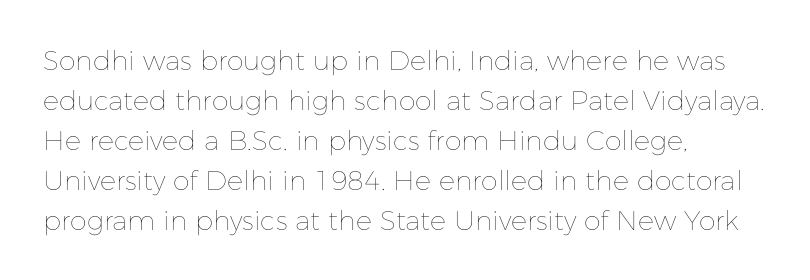
Italic: no, the glyphs are upright roman. Observe the ordinary spacing: letters are neighbours, not strangers. Line spacing here is normal. The zone under the glyphs is completely vacant. These lines stack with their left ends in a neat column.
